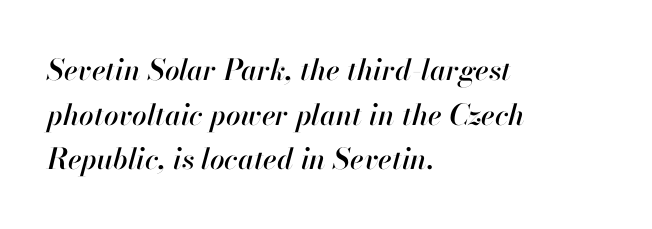
{"italic": "yes", "lean": "right", "slant_degrees": 13, "width": "normal", "stroke_contrast": "high", "x_height": "small", "monospaced": "no", "underline": "no", "align": "left", "line_spacing": "normal", "line_spacing_ratio": 1.54, "letter_spacing": "normal", "letter_spacing_em": 0.0, "glyph_px": 29}
